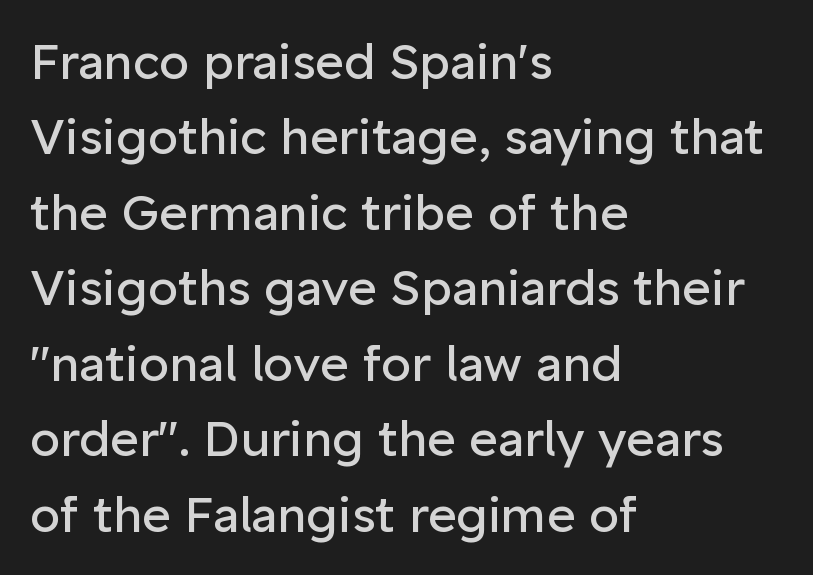
Q: Is the text bold? A: No.
Q: Is the text italic (slanted)? A: No, it is upright.
Q: Is the typeface a serif or a sans-serif typeface? A: Sans-serif.
Q: Is the text underlined? A: No.
Q: How is the paragraph aligned? A: Left-aligned.
Q: Is the spacing between letters normal or unusually wide? A: Normal.
Q: Is the spacing between lines tight, normal or loose? A: Normal.
Q: Width (condensed, normal, or wide)? A: Normal.
Q: Stroke contrast? A: Low.
Q: x-height? A: Medium.
Q: Monospaced? A: No.
